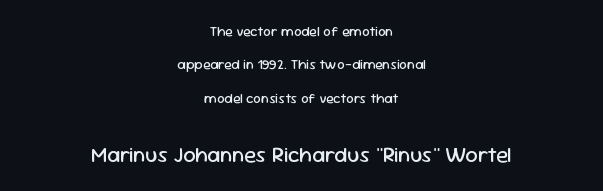
The image shows 22 px text type, upright; set centered, loose line spacing (2.38x), normal letter spacing, not underlined; the second (bottom) block is 1.57x larger.
